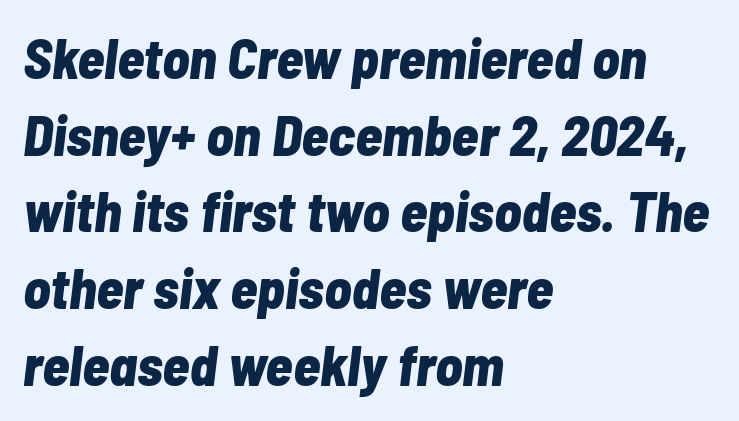
Between one letter and the next there's only the usual sliver of space. The ragged edge is on the right, which tells us the setting is flush left. Quick note: interline space is typical. Is the type bold? Yes — the strokes are clearly thick and heavy. Would a proofreader flag this as italicized? Yes.
